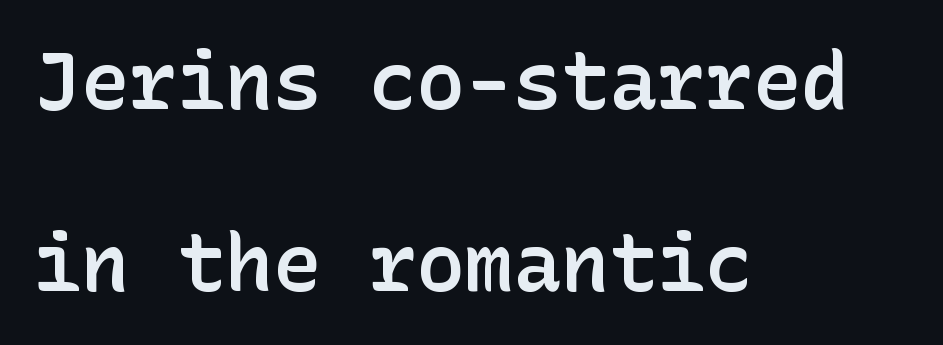
The image shows 80 px semibold sans-serif type, upright; set left-aligned, loose line spacing (2.28x), normal letter spacing, not underlined; low stroke contrast and a medium x-height.
